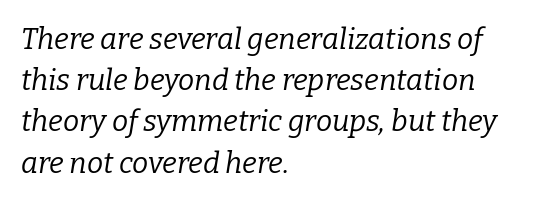
Q: Is the text bold? A: No.
Q: Is the text italic (slanted)? A: Yes, it leans right by about 9 degrees.
Q: Is the typeface a serif or a sans-serif typeface? A: Serif.
Q: Is the text underlined? A: No.
Q: How is the paragraph aligned? A: Left-aligned.
Q: Is the spacing between letters normal or unusually wide? A: Normal.
Q: Is the spacing between lines tight, normal or loose? A: Normal.
Q: Width (condensed, normal, or wide)? A: Normal.
Q: Stroke contrast? A: Low.
Q: x-height? A: Medium.
Q: Monospaced? A: No.
